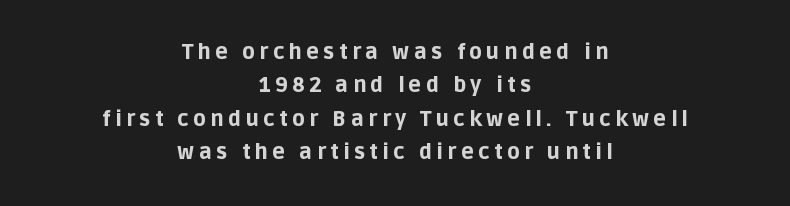
{"italic": "no", "bold": "yes", "underline": "no", "align": "center", "line_spacing": "normal", "line_spacing_ratio": 1.59, "letter_spacing": "wide", "letter_spacing_em": 0.21, "glyph_px": 21}
